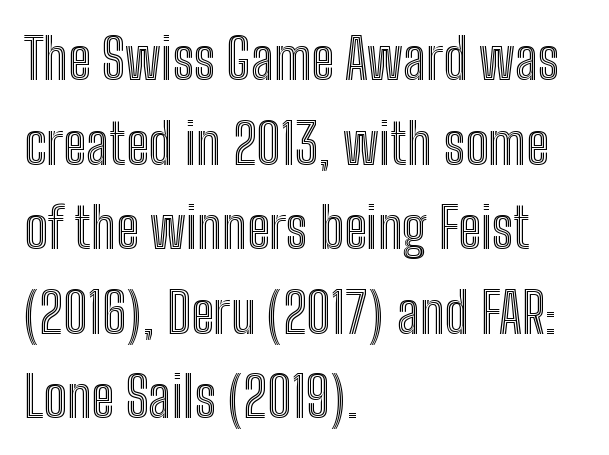
{"italic": "no", "width": "condensed", "x_height": "medium", "monospaced": "no", "underline": "no", "align": "left", "line_spacing": "normal", "line_spacing_ratio": 1.51, "letter_spacing": "normal", "letter_spacing_em": 0.0, "glyph_px": 56}
